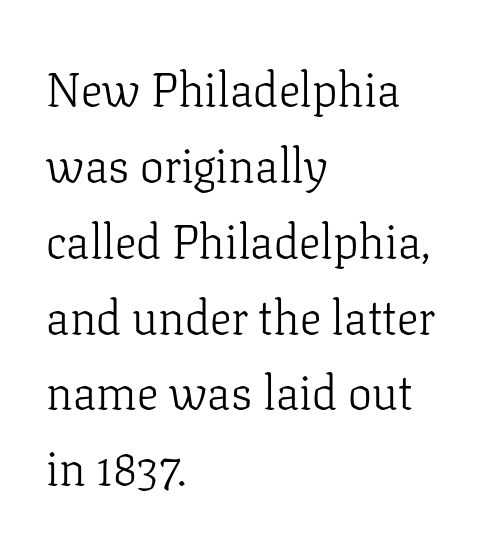
The letters stand straight up with perfectly vertical stems. Rule under the text: the space is simply empty. Does the type have serifs? Yes, each stem ends in a small foot. Is the block centered? No — it sits flush against the left margin. The line texture is even and compact thanks to regular tracking. Stroke thickness stays within the range of a standard reading face or lighter.
